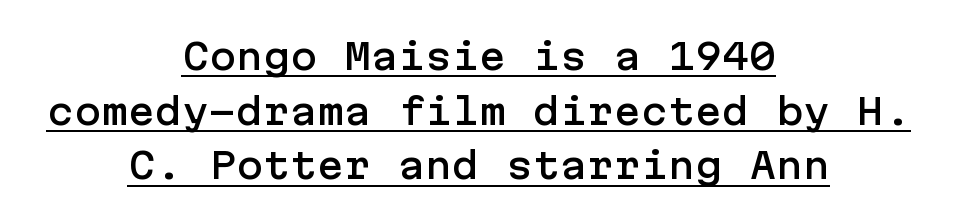
Q: Is the text italic (slanted)? A: No, it is upright.
Q: Is the typeface a serif or a sans-serif typeface? A: Sans-serif.
Q: Is the text underlined? A: Yes.
Q: How is the paragraph aligned? A: Centered.
Q: Is the spacing between letters normal or unusually wide? A: Normal.
Q: Is the spacing between lines tight, normal or loose? A: Normal.
Q: Width (condensed, normal, or wide)? A: Normal.
Q: Stroke contrast? A: Low.
Q: x-height? A: Medium.
